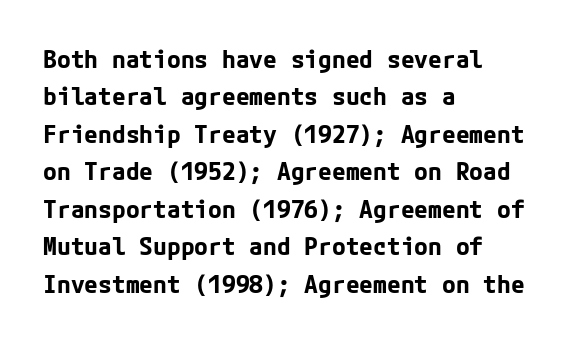
Q: Is the text bold? A: Yes.
Q: Is the text italic (slanted)? A: No, it is upright.
Q: Is the text underlined? A: No.
Q: How is the paragraph aligned? A: Left-aligned.
Q: Is the spacing between letters normal or unusually wide? A: Normal.
Q: Is the spacing between lines tight, normal or loose? A: Normal.
